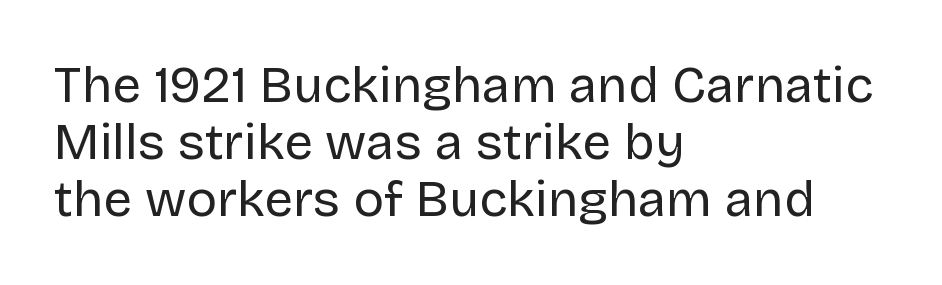
Short and long lines alike share a common starting point at left. Successive baselines arrive quickly, one right under another. The font is comparable to plain body text, perhaps lighter. Do the characters align in a grid? No, the font is proportional. The strip under each line holds only bare page.
